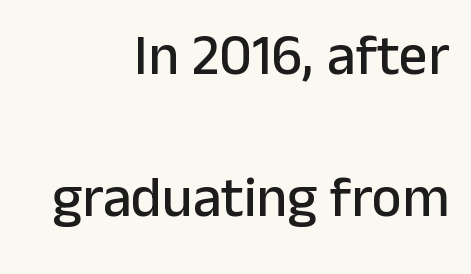
The image shows 57 px sans-serif type, upright; set right-aligned, loose line spacing (2.5x), normal letter spacing, not underlined; low stroke contrast and a medium x-height.
